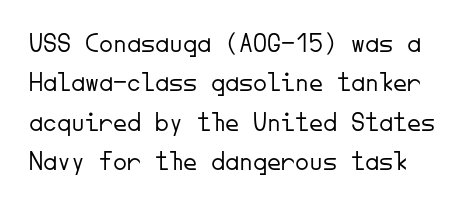
The image shows 28 px light sans-serif type, upright, monospaced; set normal line spacing (1.41x), normal letter spacing, not underlined; low stroke contrast and a small x-height.
